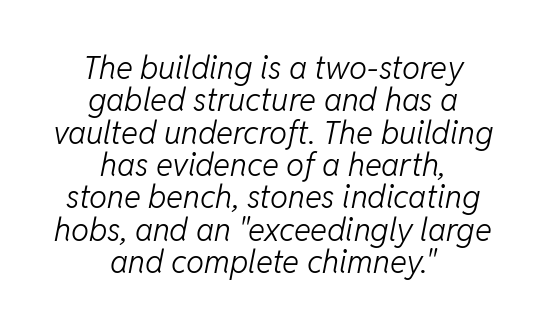
Does the leading feel generous? Not at all — it's pinched. Posture: slanted. Line starts and ends both wander, symmetrically. No extra ink here — the face is not bold.
